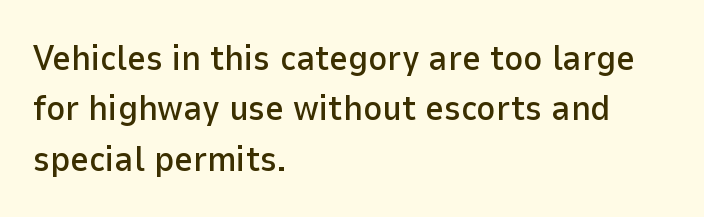
Q: Is the text italic (slanted)? A: No, it is upright.
Q: Is the typeface a serif or a sans-serif typeface? A: Sans-serif.
Q: Is the text underlined? A: No.
Q: How is the paragraph aligned? A: Left-aligned.
Q: Is the spacing between letters normal or unusually wide? A: Normal.
Q: Is the spacing between lines tight, normal or loose? A: Normal.
Q: Width (condensed, normal, or wide)? A: Normal.
Q: Stroke contrast? A: Low.
Q: x-height? A: Medium.
Q: Monospaced? A: No.
